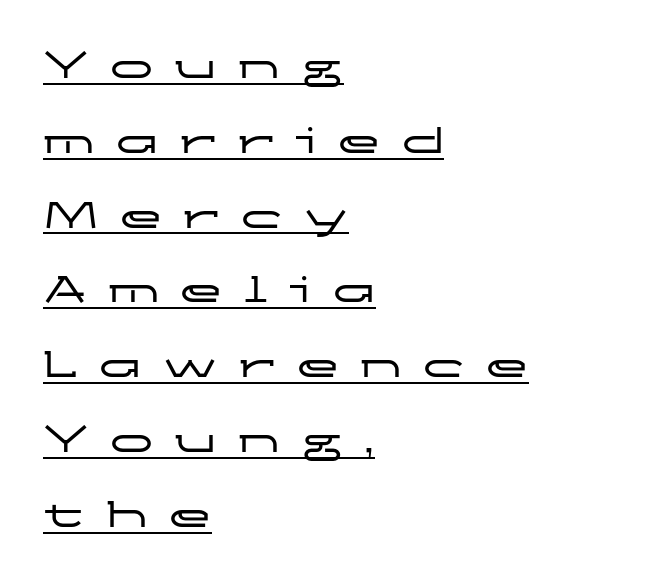
Q: Is the text italic (slanted)? A: No, it is upright.
Q: Is the typeface a serif or a sans-serif typeface? A: Sans-serif.
Q: Is the text underlined? A: Yes.
Q: How is the paragraph aligned? A: Left-aligned.
Q: Is the spacing between letters normal or unusually wide? A: Unusually wide.
Q: Width (condensed, normal, or wide)? A: Wide.
Q: Stroke contrast? A: Low.
Q: x-height? A: Medium.
Q: Monospaced? A: No.
